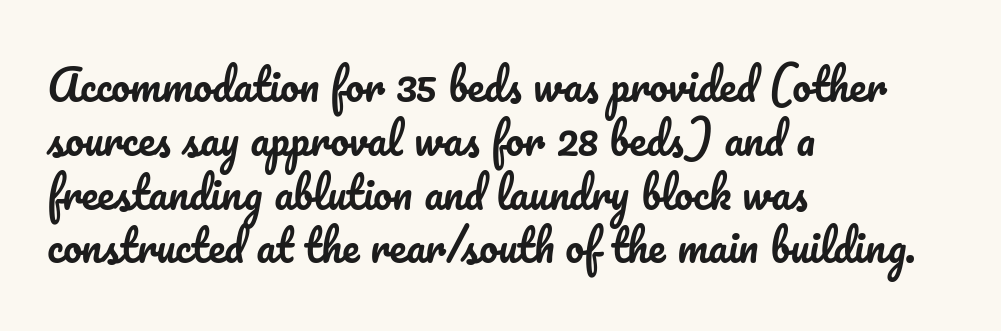
Q: Is the text italic (slanted)? A: Yes.
Q: Is the text underlined? A: No.
Q: How is the paragraph aligned? A: Left-aligned.
Q: Is the spacing between letters normal or unusually wide? A: Normal.
Q: Is the spacing between lines tight, normal or loose? A: Normal.
Q: Width (condensed, normal, or wide)? A: Normal.
Q: Stroke contrast? A: Low.
Q: x-height? A: Small.
Q: Monospaced? A: No.
